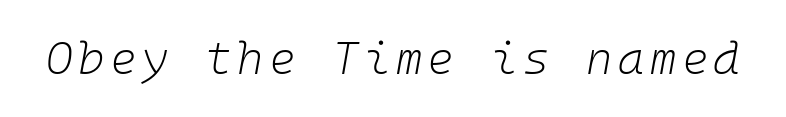
The image shows 45 px light type, italic (leaning right), monospaced; set not underlined; low stroke contrast and a medium x-height.
